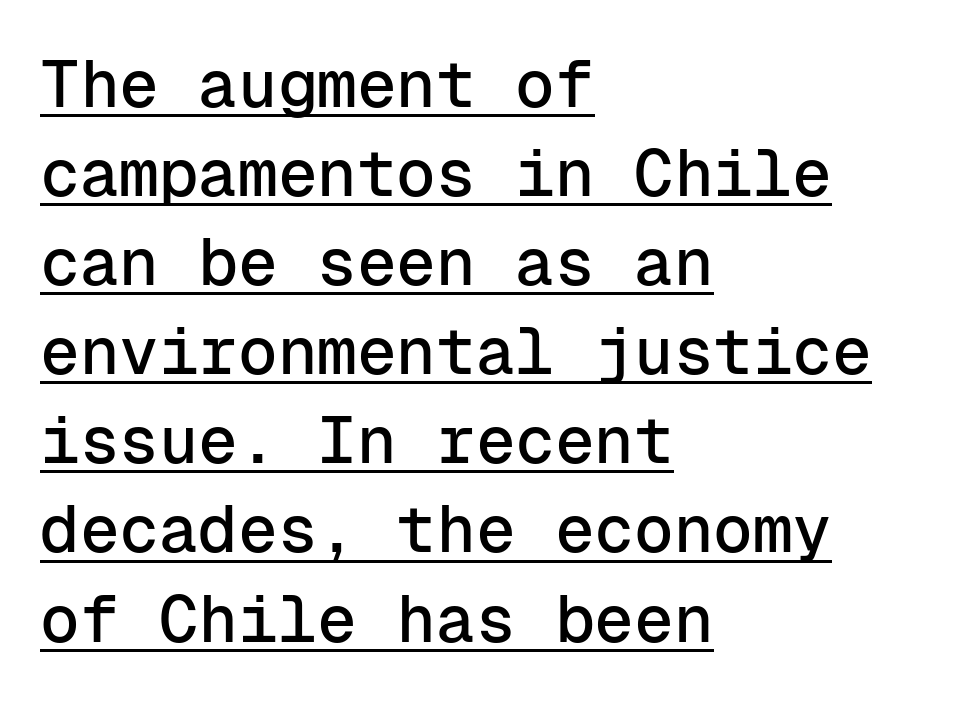
Q: Is the text italic (slanted)? A: No, it is upright.
Q: Is the typeface a serif or a sans-serif typeface? A: Sans-serif.
Q: Is the text underlined? A: Yes.
Q: How is the paragraph aligned? A: Left-aligned.
Q: Is the spacing between letters normal or unusually wide? A: Normal.
Q: Is the spacing between lines tight, normal or loose? A: Normal.
Q: Width (condensed, normal, or wide)? A: Normal.
Q: Stroke contrast? A: Low.
Q: x-height? A: Medium.
Q: Monospaced? A: Yes.
